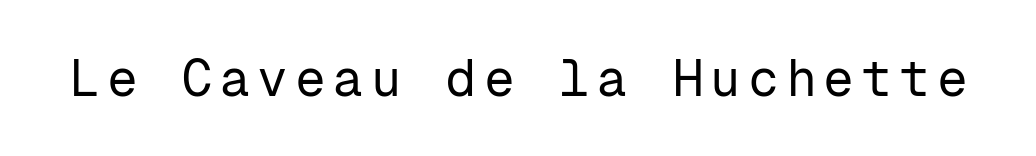
{"serif": "no", "italic": "no", "bold": "no", "weight": "regular", "width": "normal", "stroke_contrast": "low", "x_height": "medium", "monospaced": "yes", "underline": "no", "glyph_px": 51}
